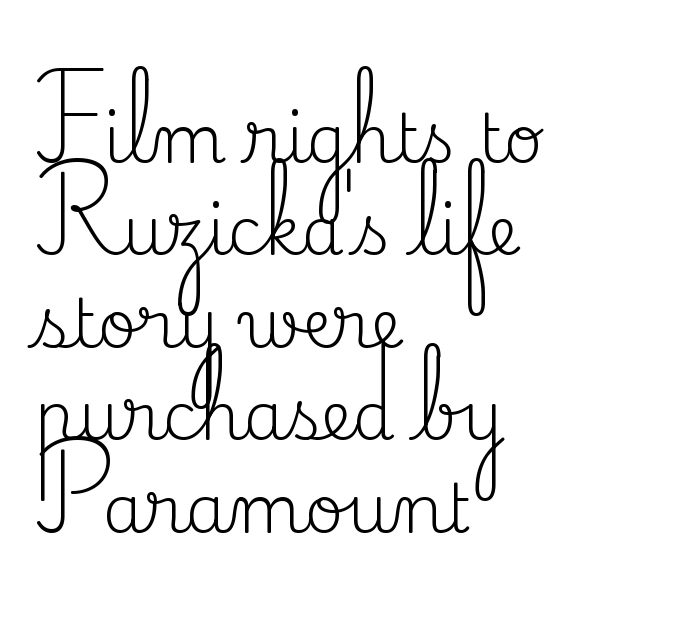
{"serif": "yes", "italic": "no", "bold": "no", "weight": "regular", "width": "normal", "stroke_contrast": "medium", "x_height": "small", "monospaced": "no", "underline": "no", "align": "left", "line_spacing": "normal", "line_spacing_ratio": 1.38, "letter_spacing": "normal", "letter_spacing_em": 0.0, "glyph_px": 67}
